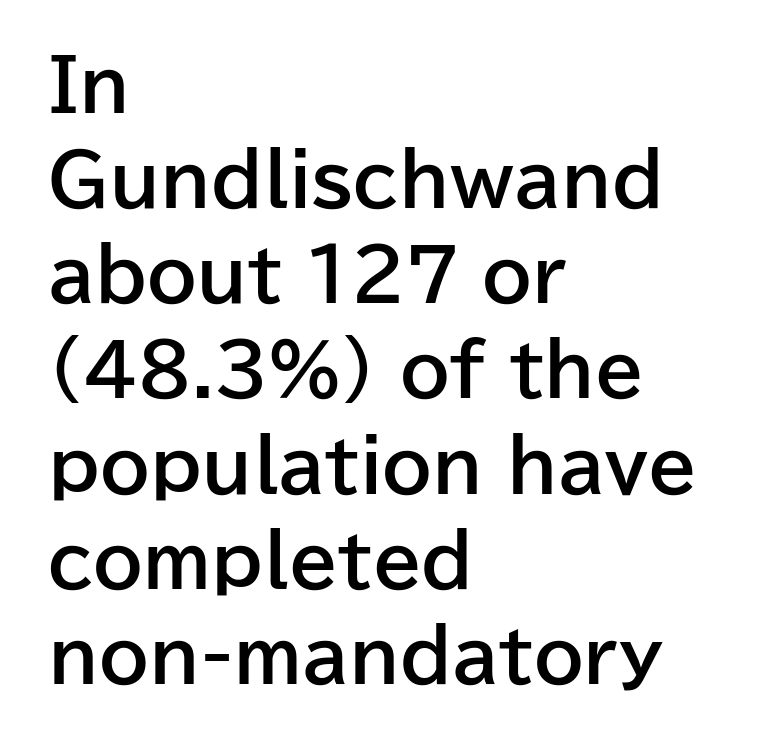
Q: Is the text bold? A: Yes.
Q: Is the text italic (slanted)? A: No, it is upright.
Q: Is the typeface a serif or a sans-serif typeface? A: Sans-serif.
Q: Is the text underlined? A: No.
Q: How is the paragraph aligned? A: Left-aligned.
Q: Is the spacing between letters normal or unusually wide? A: Normal.
Q: Is the spacing between lines tight, normal or loose? A: Normal.
Q: Width (condensed, normal, or wide)? A: Normal.
Q: Stroke contrast? A: Low.
Q: x-height? A: Medium.
Q: Monospaced? A: No.
